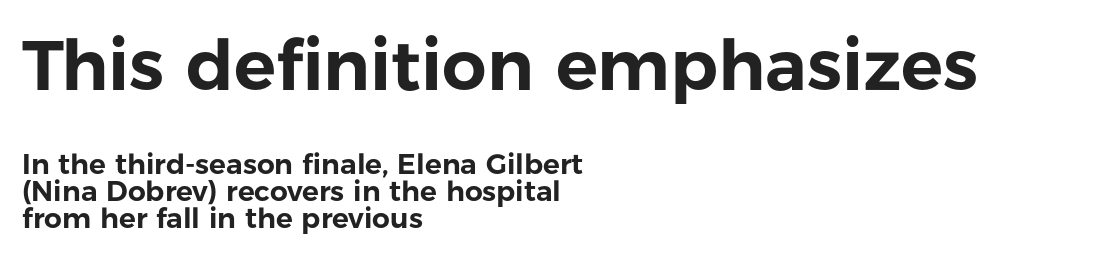
The image shows 70 px sans-serif type, upright; set left-aligned, tight line spacing (0.97x), normal letter spacing, not underlined; the first (top) block is 2.5x larger; low stroke contrast and a medium x-height.
